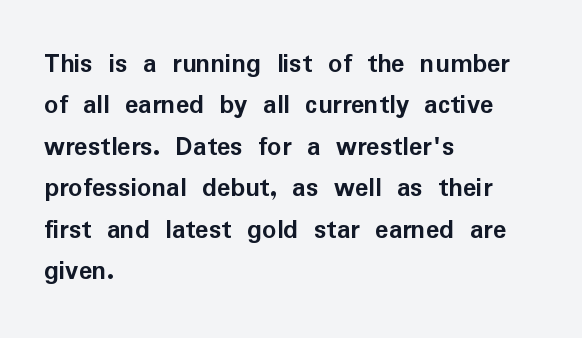
{"serif": "no", "italic": "no", "bold": "yes", "weight": "semibold", "width": "normal", "stroke_contrast": "low", "x_height": "medium", "monospaced": "no", "underline": "no", "align": "left", "line_spacing": "normal", "line_spacing_ratio": 1.48, "letter_spacing": "normal", "letter_spacing_em": 0.0, "glyph_px": 28}
